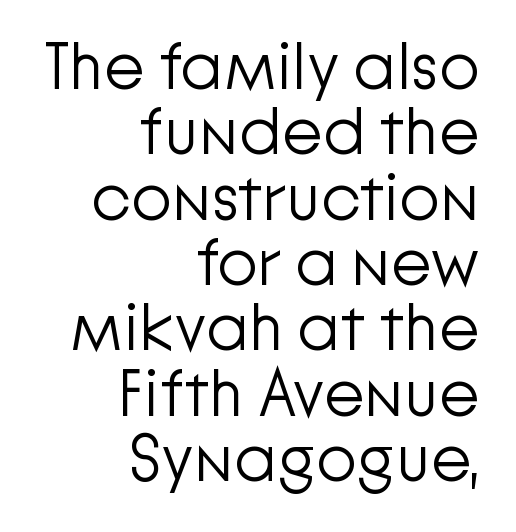
Quick note: not italic, upright. The passage is arranged like a letterhead date or caption credit — flush right. Each word holds together tightly as a unit, with standard inter-letter gaps. Students, observe: this is what under-led, compact text looks like.
